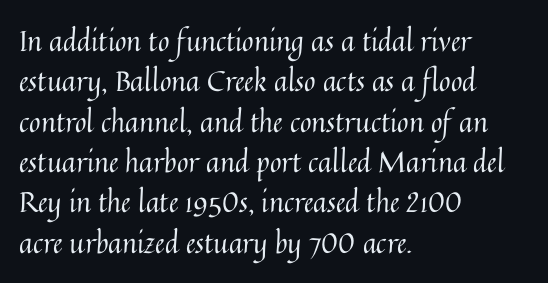
Nothing unusual about the tracking: characters are spaced as the font intends. Heaviness? Minimal to ordinary, like unemphasized prose. Horizontal alignment here is leftward, the default for most running prose. Anything drawn beneath the words? Only blank space. The designer left line spacing at the default.
